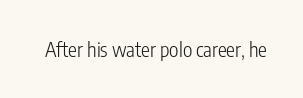
{"italic": "no", "bold": "no", "underline": "no", "letter_spacing": "normal", "letter_spacing_em": 0.0, "glyph_px": 20}
